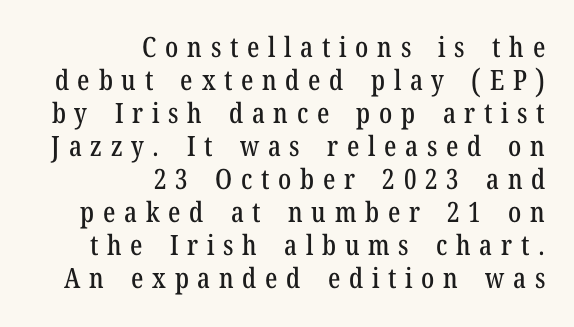
The image shows 28 px condensed serif type, upright; set right-aligned, line spacing 1.18x, unusually wide letter spacing (+0.31 em), not underlined; low stroke contrast and a medium x-height.
